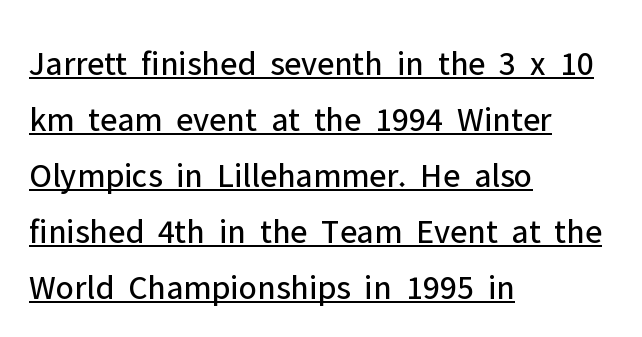
{"serif": "no", "italic": "no", "bold": "no", "weight": "regular", "width": "normal", "stroke_contrast": "low", "x_height": "medium", "monospaced": "no", "underline": "yes", "align": "left", "line_spacing": "normal", "line_spacing_ratio": 1.6, "letter_spacing": "normal", "letter_spacing_em": 0.0, "glyph_px": 35}
